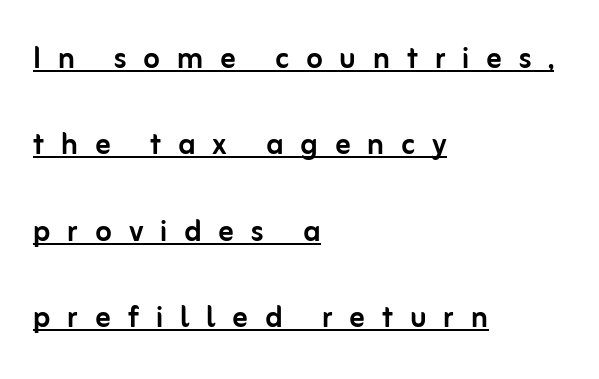
Q: Is the text italic (slanted)? A: No, it is upright.
Q: Is the typeface a serif or a sans-serif typeface? A: Sans-serif.
Q: Is the text underlined? A: Yes.
Q: How is the paragraph aligned? A: Left-aligned.
Q: Is the spacing between letters normal or unusually wide? A: Unusually wide.
Q: Is the spacing between lines tight, normal or loose? A: Loose.
Q: Width (condensed, normal, or wide)? A: Normal.
Q: Stroke contrast? A: Low.
Q: x-height? A: Medium.
Q: Monospaced? A: No.
